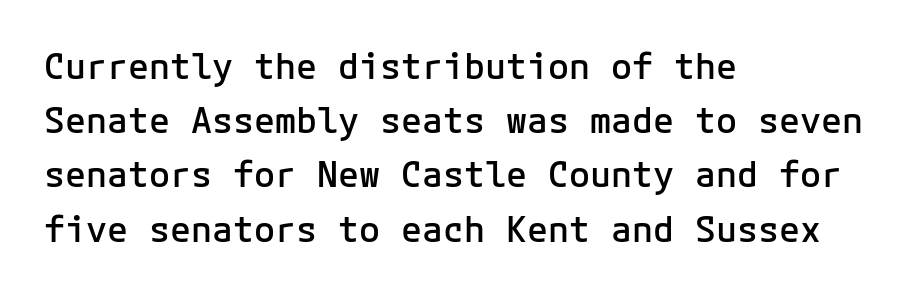
Check where the strokes stop: nothing finishes them off — pure sans. The rag falls on the right side of this text block. Is there much room between lines? A standard amount, neither cramped nor airy. Every stem runs plumb, perpendicular to the baseline.
